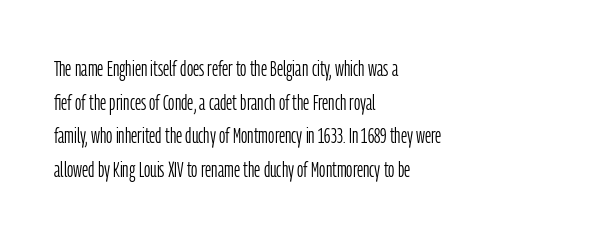
{"italic": "no", "bold": "no", "underline": "no", "align": "left", "line_spacing": "normal", "line_spacing_ratio": 1.53, "letter_spacing": "normal", "letter_spacing_em": 0.0, "glyph_px": 22}
